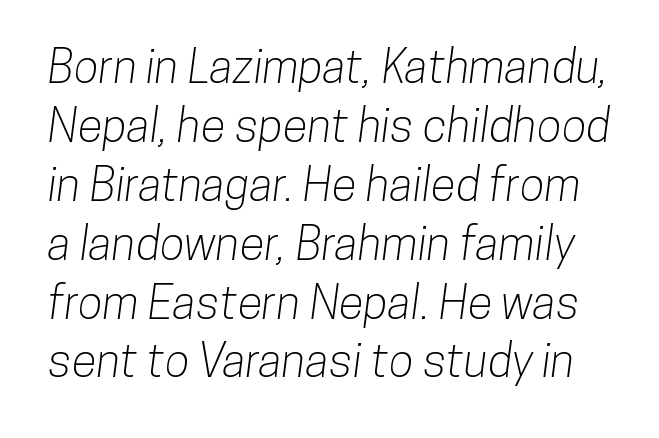
The image shows 46 px condensed sans-serif type; set normal line spacing (1.28x), normal letter spacing, not underlined; low stroke contrast and a medium x-height.
